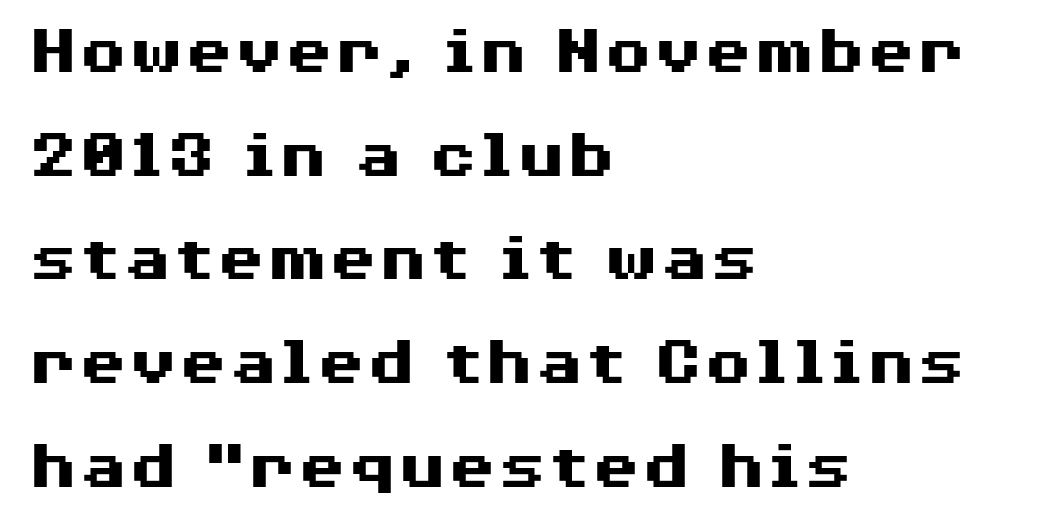
{"serif": "no", "italic": "no", "bold": "yes", "weight": "heavy", "width": "wide", "stroke_contrast": "medium", "x_height": "medium", "monospaced": "no", "underline": "no", "align": "left", "line_spacing": "normal", "line_spacing_ratio": 1.44, "letter_spacing": "normal", "letter_spacing_em": 0.0, "glyph_px": 72}
